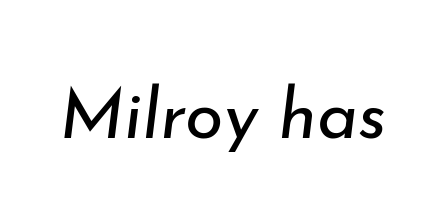
The image shows 70 px regular-weight type, italic (leaning right); set normal letter spacing, not underlined; low stroke contrast and a small x-height.
